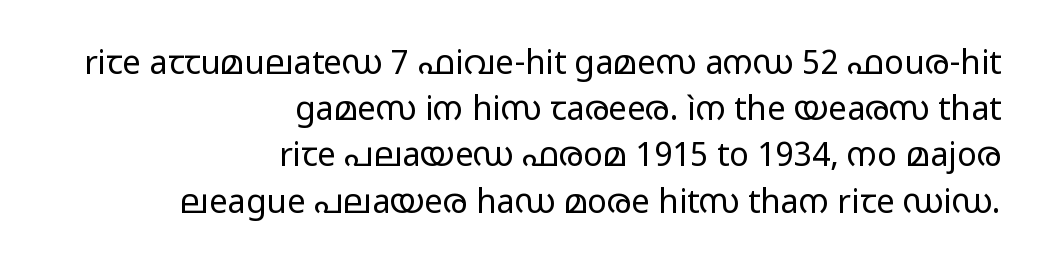
This sample uses a sans-serif face. Decoration check: the copy has no underline. Spacing verdict: proportional, widths tailored to each character. Honestly, the row spacing looks completely unremarkable.
